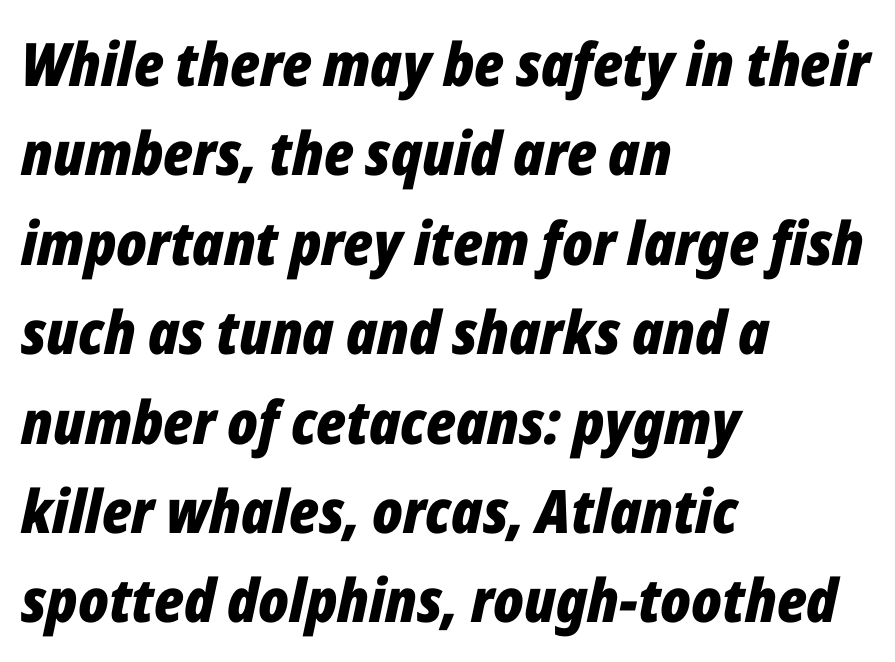
The image shows 60 px bold, condensed type, italic (leaning right); set left-aligned, normal line spacing (1.49x), normal letter spacing, not underlined; low stroke contrast and a medium x-height.
